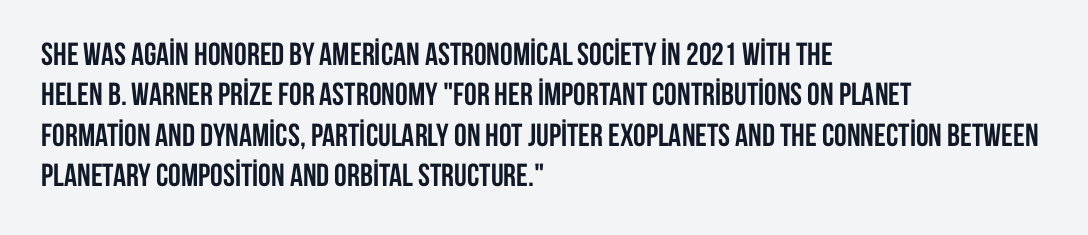
Q: Is the text bold? A: Yes.
Q: Is the text italic (slanted)? A: No, it is upright.
Q: Is the typeface a serif or a sans-serif typeface? A: Sans-serif.
Q: Is the text underlined? A: No.
Q: How is the paragraph aligned? A: Left-aligned.
Q: Is the spacing between letters normal or unusually wide? A: Normal.
Q: Is the spacing between lines tight, normal or loose? A: Normal.
Q: Width (condensed, normal, or wide)? A: Condensed.
Q: Stroke contrast? A: Low.
Q: x-height? A: Large.
Q: Monospaced? A: No.
